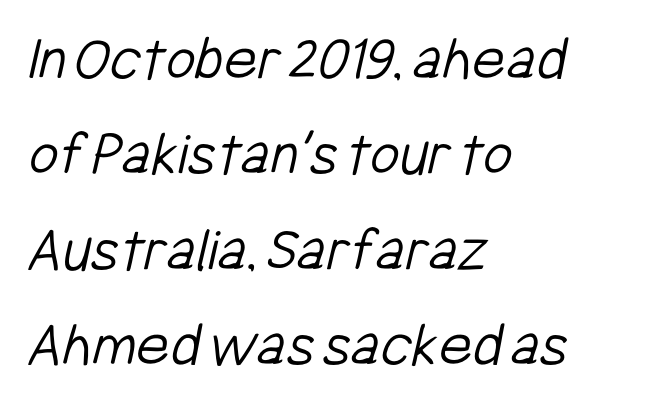
Q: Is the text bold? A: No.
Q: Is the typeface a serif or a sans-serif typeface? A: Sans-serif.
Q: Is the text underlined? A: No.
Q: How is the paragraph aligned? A: Left-aligned.
Q: Is the spacing between letters normal or unusually wide? A: Normal.
Q: Is the spacing between lines tight, normal or loose? A: Normal.
Q: Width (condensed, normal, or wide)? A: Condensed.
Q: Stroke contrast? A: Low.
Q: x-height? A: Medium.
Q: Monospaced? A: No.
